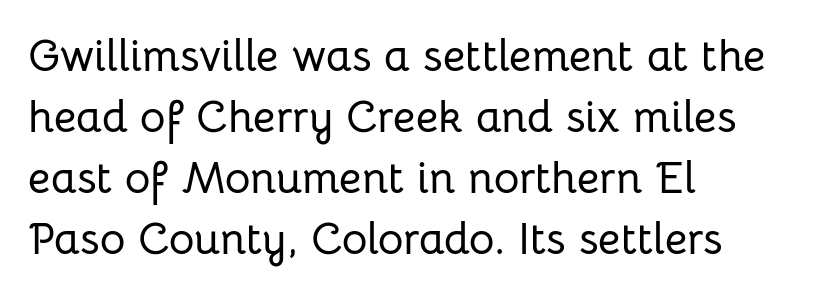
Q: Is the text italic (slanted)? A: No, it is upright.
Q: Is the typeface a serif or a sans-serif typeface? A: Sans-serif.
Q: Is the text underlined? A: No.
Q: How is the paragraph aligned? A: Left-aligned.
Q: Is the spacing between letters normal or unusually wide? A: Normal.
Q: Is the spacing between lines tight, normal or loose? A: Normal.
Q: Width (condensed, normal, or wide)? A: Normal.
Q: Stroke contrast? A: Low.
Q: x-height? A: Medium.
Q: Monospaced? A: No.
